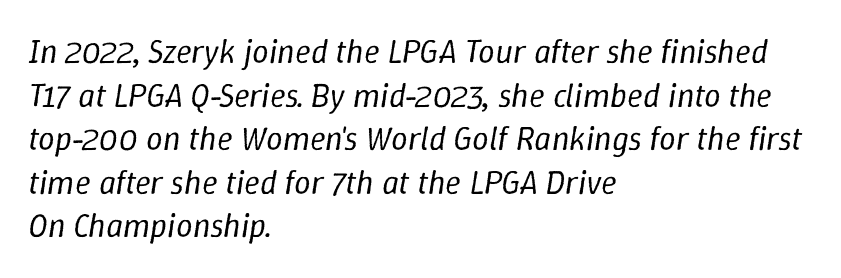
Stem width sits at or under what a default text font uses. This sample has the flowing, uneven cadence of proportional lettering. Every row of glyphs begins at an identical x-position on the left. In terms of letterspacing, this is plain default setting.
